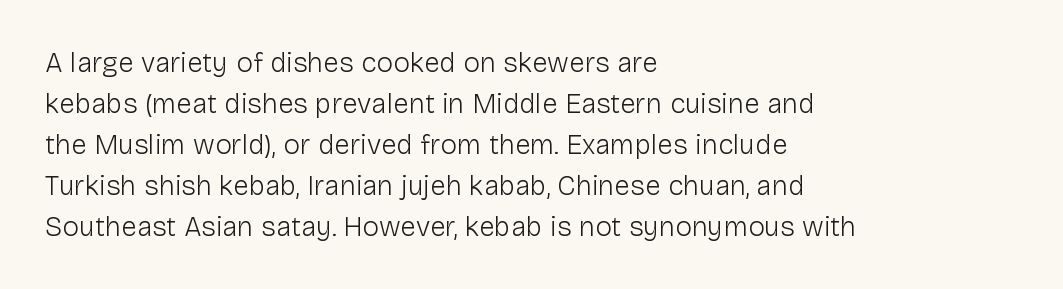
{"serif": "no", "italic": "no", "bold": "no", "weight": "light", "width": "normal", "stroke_contrast": "low", "x_height": "medium", "monospaced": "no", "underline": "no", "align": "left", "line_spacing": "normal", "line_spacing_ratio": 1.46, "letter_spacing": "normal", "letter_spacing_em": 0.0, "glyph_px": 28}
